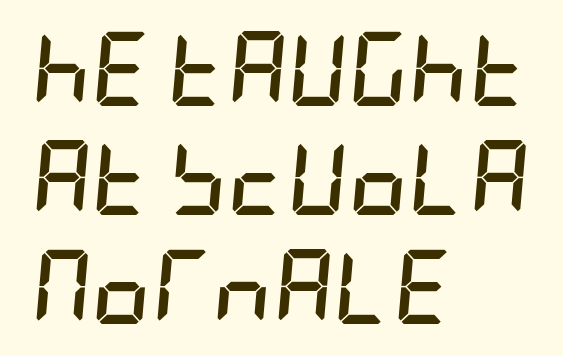
The image shows 74 px semibold, condensed type, italic (leaning right); set left-aligned, normal line spacing (1.47x), normal letter spacing, not underlined; low stroke contrast and a large x-height.
